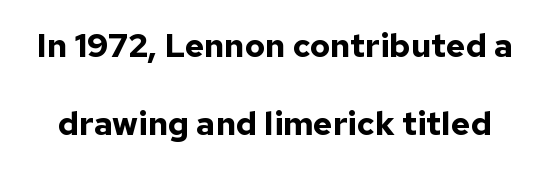
Q: Is the text bold? A: Yes.
Q: Is the text italic (slanted)? A: No, it is upright.
Q: Is the typeface a serif or a sans-serif typeface? A: Sans-serif.
Q: Is the text underlined? A: No.
Q: Is the spacing between letters normal or unusually wide? A: Normal.
Q: Is the spacing between lines tight, normal or loose? A: Loose.
Q: Width (condensed, normal, or wide)? A: Normal.
Q: Stroke contrast? A: Low.
Q: x-height? A: Medium.
Q: Monospaced? A: No.
